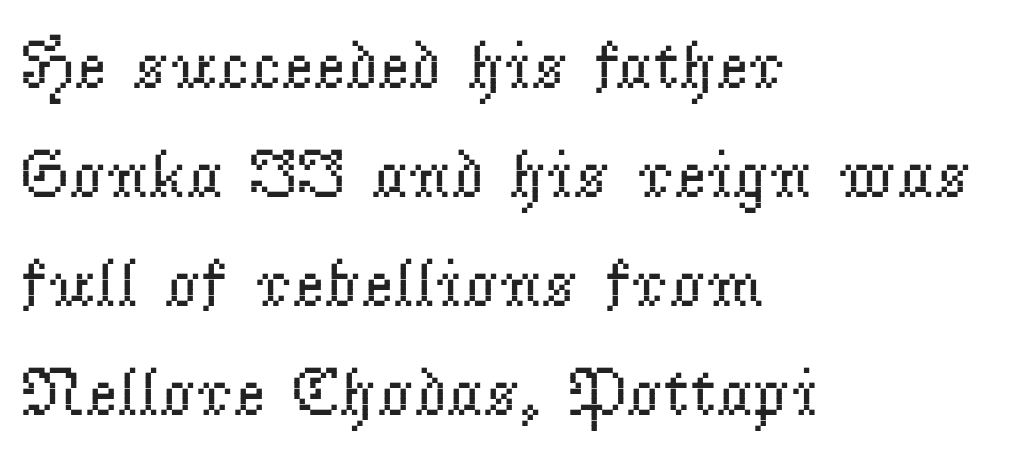
The image shows 69 px regular-weight serif type, upright; set left-aligned, normal line spacing (1.58x), normal letter spacing, not underlined; low stroke contrast and a small x-height.
